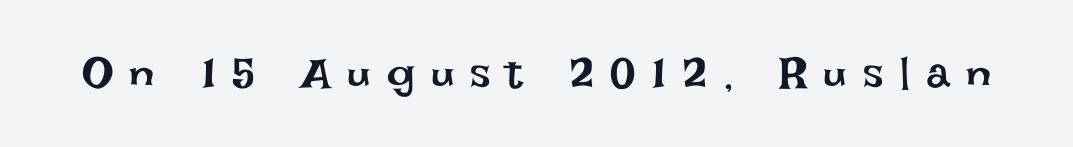
{"italic": "no", "bold": "no", "weight": "regular", "width": "normal", "stroke_contrast": "low", "x_height": "large", "monospaced": "no", "underline": "no", "letter_spacing": "wide", "letter_spacing_em": 0.37, "glyph_px": 44}
